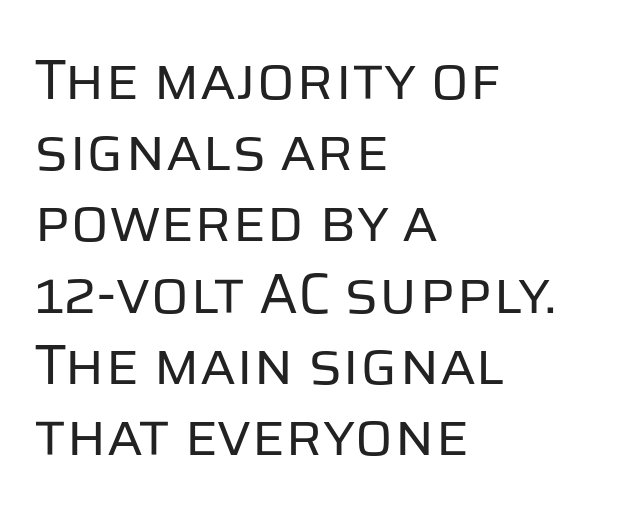
Character widths vary here, with narrow letters taking less room than wide ones. One glance says typical: line gaps are just what's usual. The font sits on the lighter half of the weight spectrum, regular included. The text was rendered using a sans face with plain stroke endings. The lettering stays uniformly vertical, giving the passage a roman look. The space directly below the letters is spotless.
